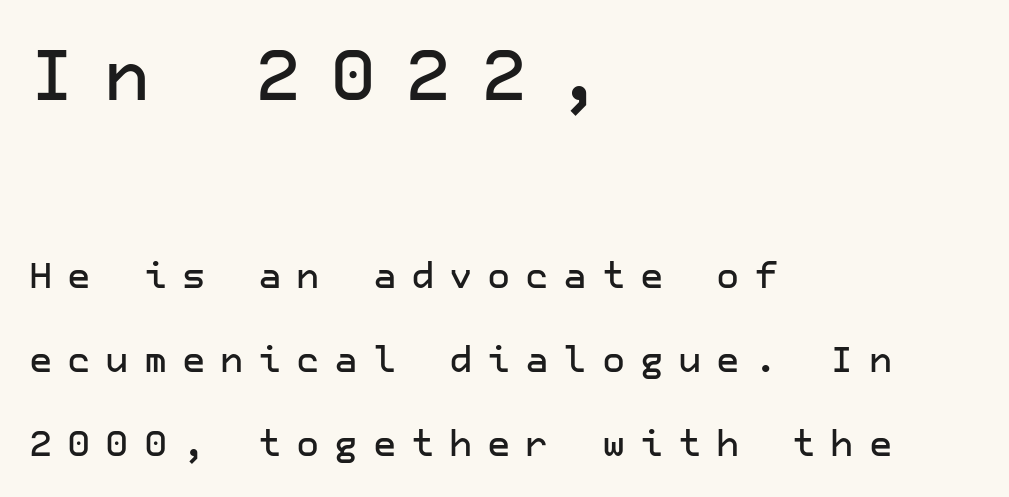
{"serif": "no", "italic": "no", "width": "normal", "stroke_contrast": "low", "x_height": "medium", "underline": "no", "align": "left", "line_spacing": "loose", "line_spacing_ratio": 2.34, "letter_spacing": "wide", "letter_spacing_em": 0.41, "larger_block": "first", "size_ratio": 1.97, "glyph_px": 71}
